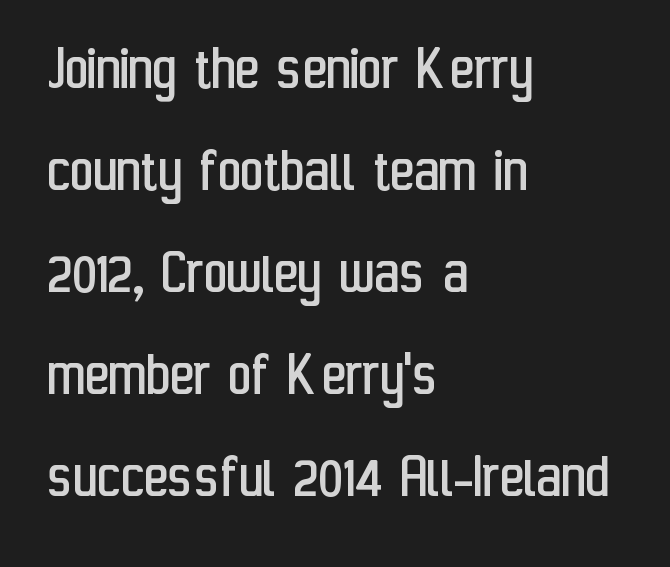
The image shows 65 px regular-weight, condensed sans-serif type, upright; set left-aligned, normal line spacing (1.57x), normal letter spacing, not underlined; low stroke contrast and a medium x-height.
